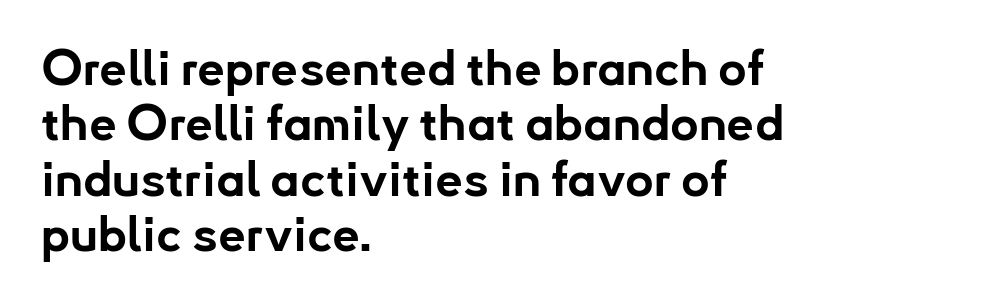
Short and long lines alike share a common starting point at left. Clear beneath every line of the passage. Posture: vertical. Notice how descenders almost collide with the ascenders below — that's tight leading. The rendering shows plain stroke endings on the letterforms — a sans-serif design. Proportional: the letters do not fall into vertical columns.
